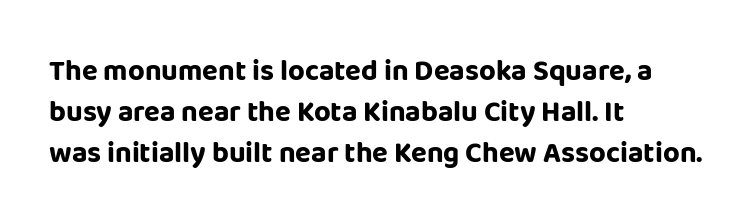
The image shows 29 px bold sans-serif type, upright; set left-aligned, normal line spacing (1.42x), normal letter spacing, not underlined; low stroke contrast and a large x-height.
